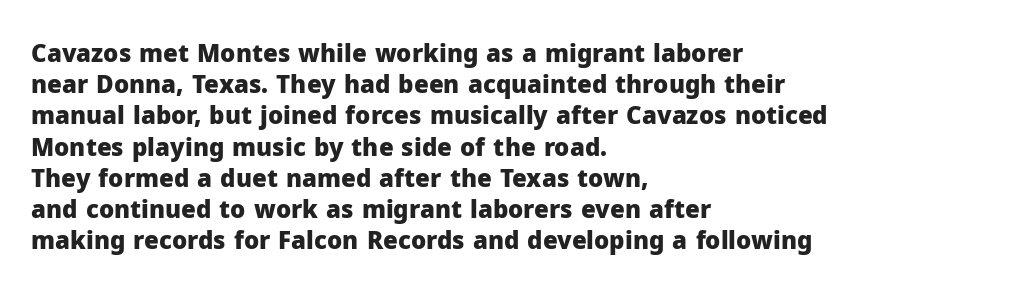
The image shows 24 px bold type, upright; set left-aligned, normal line spacing (1.3x), normal letter spacing, not underlined.
